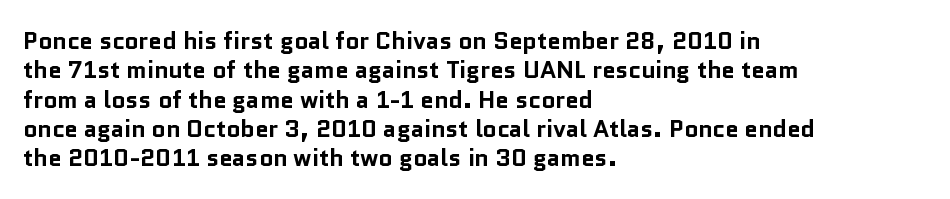
The image shows 24 px bold type, upright; set left-aligned, line spacing 1.22x, normal letter spacing, not underlined.
